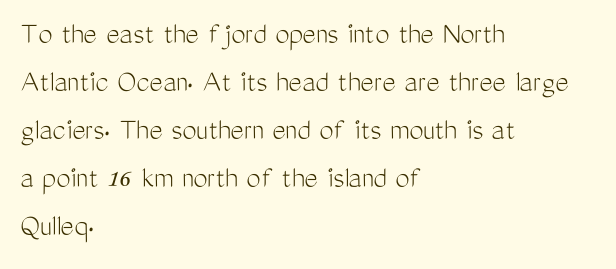
{"serif": "no", "italic": "no", "bold": "no", "weight": "light", "width": "condensed", "stroke_contrast": "medium", "x_height": "medium", "monospaced": "no", "underline": "no", "align": "left", "line_spacing": "normal", "line_spacing_ratio": 1.5, "letter_spacing": "normal", "letter_spacing_em": 0.0, "glyph_px": 32}
